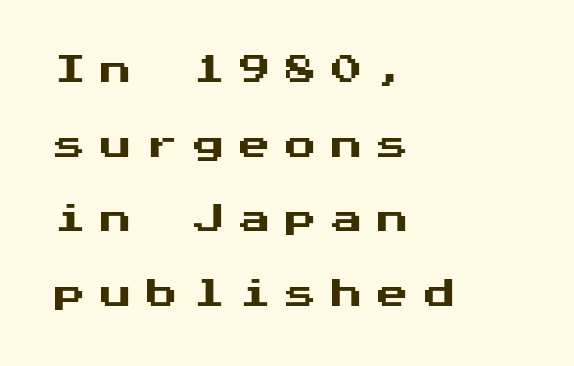
The line-height multiplier appears high, well above default. The font family rendered here belongs to the sans-serif group. Just letters on the line, the space beneath them empty. The axis of the letterforms is exactly vertical. A student would call this left alignment; a typographer would say flush left, rag right. Look at the tracking — it's clearly loosened, letters drifting apart.
